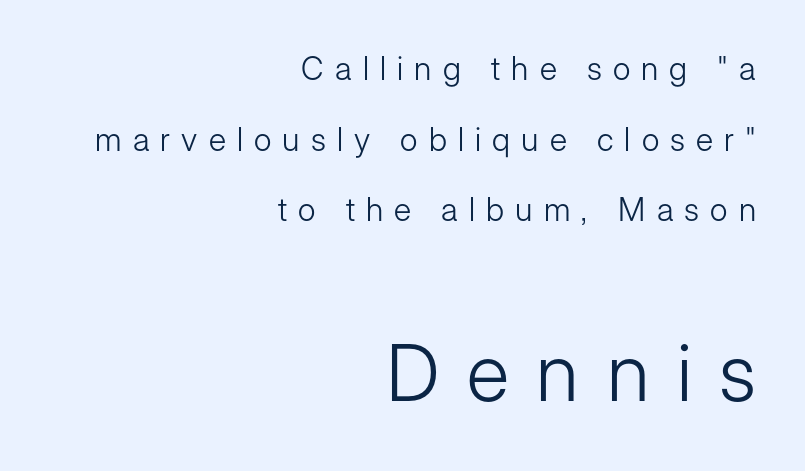
A typesetter would label this face a sans. The typesetter chose a ragged-left arrangement here. Unbolded letterforms with no extra heft. Vertical spacing — loose. This is the regular roman posture of the typeface. Letters rest on an invisible, unmarked baseline.
